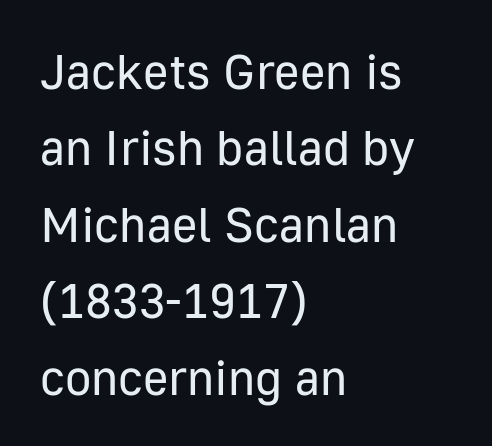
The image shows 49 px regular-weight sans-serif type, upright; set left-aligned, normal line spacing (1.56x), normal letter spacing, not underlined; low stroke contrast and a medium x-height.
